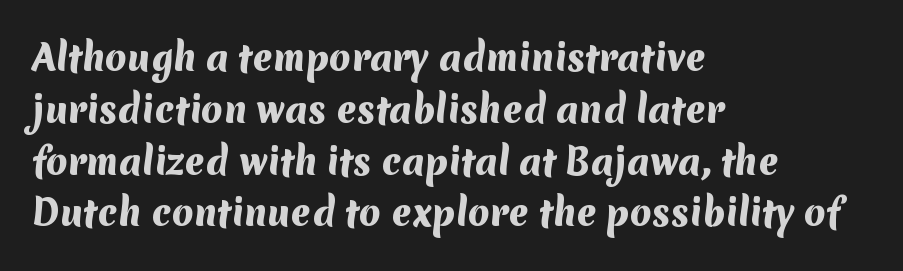
{"serif": "no", "bold": "yes", "weight": "heavy", "width": "normal", "stroke_contrast": "medium", "x_height": "medium", "monospaced": "no", "underline": "no", "align": "left", "line_spacing": "normal", "line_spacing_ratio": 1.48, "letter_spacing": "normal", "letter_spacing_em": 0.0, "glyph_px": 35}
